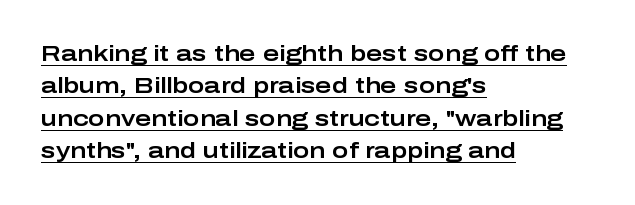
{"italic": "no", "underline": "yes", "align": "left", "line_spacing": "normal", "line_spacing_ratio": 1.47, "letter_spacing": "normal", "letter_spacing_em": 0.0, "glyph_px": 22}
